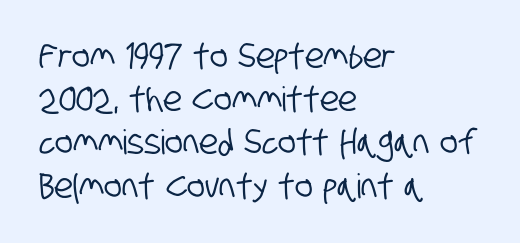
Q: Is the typeface a serif or a sans-serif typeface? A: Sans-serif.
Q: Is the text underlined? A: No.
Q: How is the paragraph aligned? A: Left-aligned.
Q: Is the spacing between letters normal or unusually wide? A: Normal.
Q: Is the spacing between lines tight, normal or loose? A: Normal.
Q: Width (condensed, normal, or wide)? A: Condensed.
Q: Stroke contrast? A: Low.
Q: x-height? A: Large.
Q: Monospaced? A: No.
